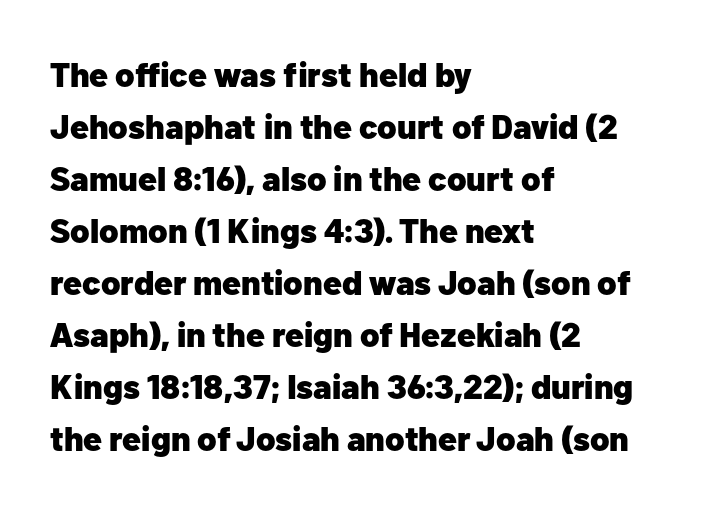
The image shows 34 px heavy sans-serif type, upright; set left-aligned, normal line spacing (1.53x), normal letter spacing, not underlined; low stroke contrast and a medium x-height.
